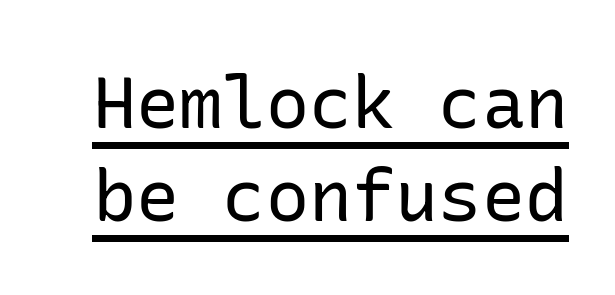
Descenders here cross a horizontal rule under the line. These lines are composed in type without serifs. Nobody touched the tracking dial on this one. The typeface has the unassuming heft of standard copy or less. Students, observe: this is what conventionally led text looks like. A roman cut, with each character standing at attention.
